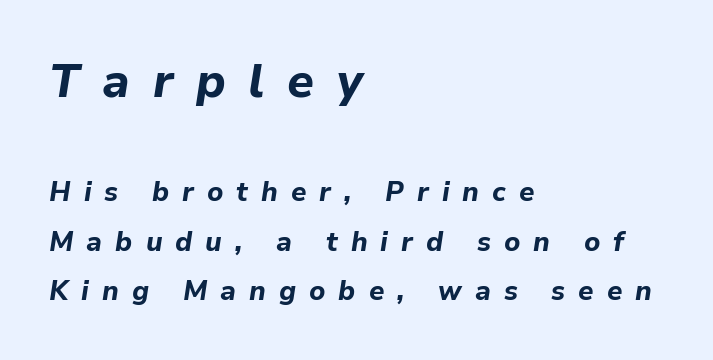
{"italic": "yes", "lean": "right", "slant_degrees": 9, "bold": "yes", "weight": "bold", "width": "normal", "stroke_contrast": "low", "x_height": "medium", "monospaced": "no", "underline": "no", "align": "left", "line_spacing_ratio": 1.84, "letter_spacing": "wide", "letter_spacing_em": 0.48, "larger_block": "first", "size_ratio": 1.74, "glyph_px": 47}
